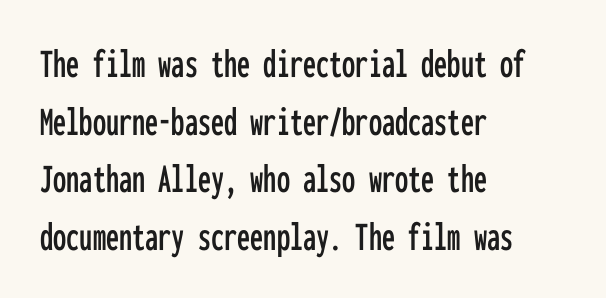
The image shows 42 px condensed sans-serif type, upright, monospaced; set left-aligned, normal line spacing (1.37x), normal letter spacing, not underlined; low stroke contrast and a medium x-height.
